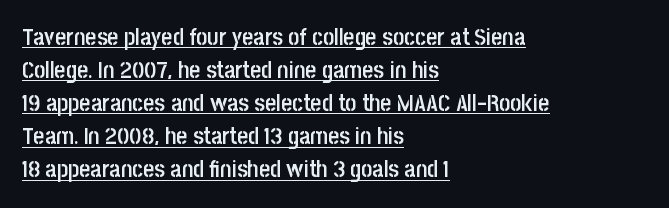
Q: Is the text bold? A: Semi-bold.
Q: Is the text italic (slanted)? A: No, it is upright.
Q: Is the text underlined? A: Yes.
Q: How is the paragraph aligned? A: Left-aligned.
Q: Is the spacing between letters normal or unusually wide? A: Normal.
Q: Is the spacing between lines tight, normal or loose? A: Normal.
